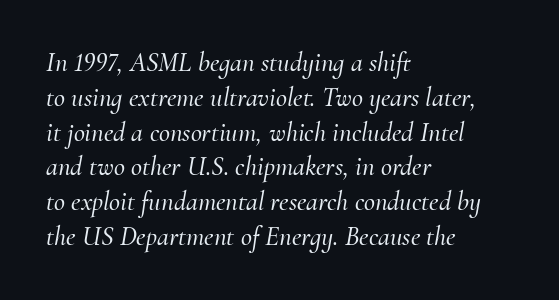
Q: Is the text italic (slanted)? A: Yes, it leans right by about 10 degrees.
Q: Is the text underlined? A: No.
Q: How is the paragraph aligned? A: Left-aligned.
Q: Is the spacing between letters normal or unusually wide? A: Normal.
Q: Is the spacing between lines tight, normal or loose? A: Normal.
